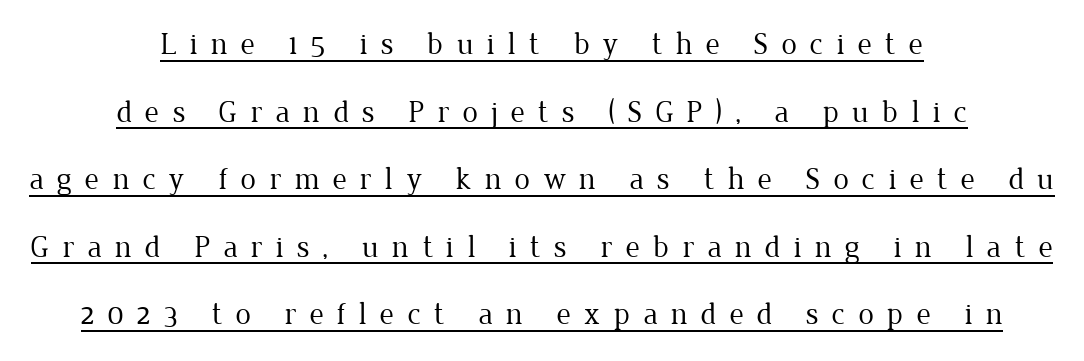
Q: Is the text bold? A: No.
Q: Is the text italic (slanted)? A: No, it is upright.
Q: Is the typeface a serif or a sans-serif typeface? A: Serif.
Q: Is the text underlined? A: Yes.
Q: How is the paragraph aligned? A: Centered.
Q: Is the spacing between letters normal or unusually wide? A: Unusually wide.
Q: Is the spacing between lines tight, normal or loose? A: Loose.
Q: Width (condensed, normal, or wide)? A: Normal.
Q: Stroke contrast? A: Low.
Q: x-height? A: Medium.
Q: Monospaced? A: No.
